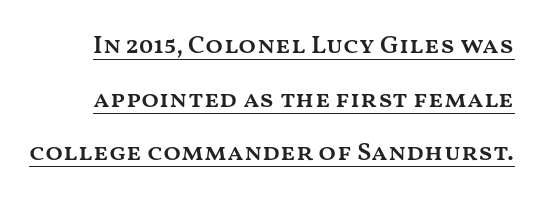
A somewhat darkened texture: the type is semibold rather than bold. Quick note: interline space is abundant. You can see a thin bar hugging the bottom of the glyphs. This is roman type, the default non-slanted kind.
